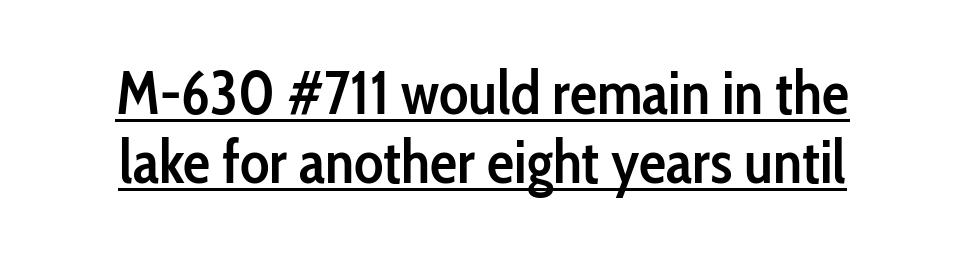
The image shows 61 px semibold, condensed sans-serif type, upright; set tight line spacing (1.13x), normal letter spacing, underlined; low stroke contrast and a medium x-height.
